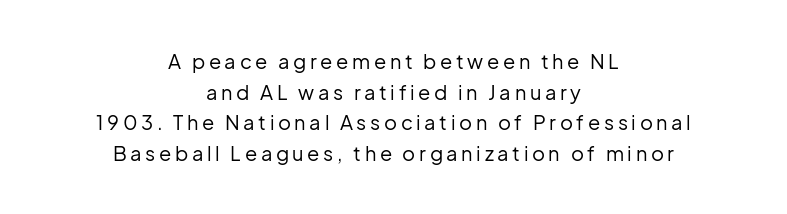
{"italic": "no", "bold": "no", "underline": "no", "align": "center", "line_spacing": "normal", "line_spacing_ratio": 1.53, "glyph_px": 20}
